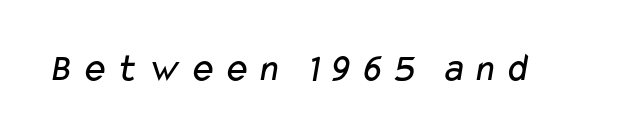
Q: Is the text bold? A: No.
Q: Is the typeface a serif or a sans-serif typeface? A: Sans-serif.
Q: Is the text underlined? A: No.
Q: Width (condensed, normal, or wide)? A: Wide.
Q: Stroke contrast? A: Low.
Q: x-height? A: Medium.
Q: Monospaced? A: No.
